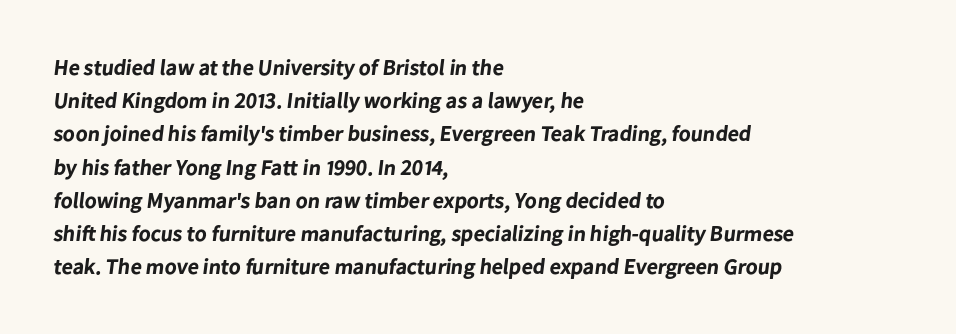
{"bold": "yes", "underline": "no", "align": "left", "line_spacing": "normal", "line_spacing_ratio": 1.51, "letter_spacing": "normal", "letter_spacing_em": 0.0, "glyph_px": 22}
